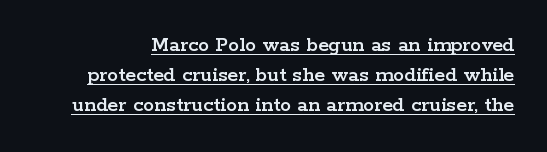
The image shows 22 px text type, upright; set normal line spacing (1.36x), normal letter spacing, underlined.
